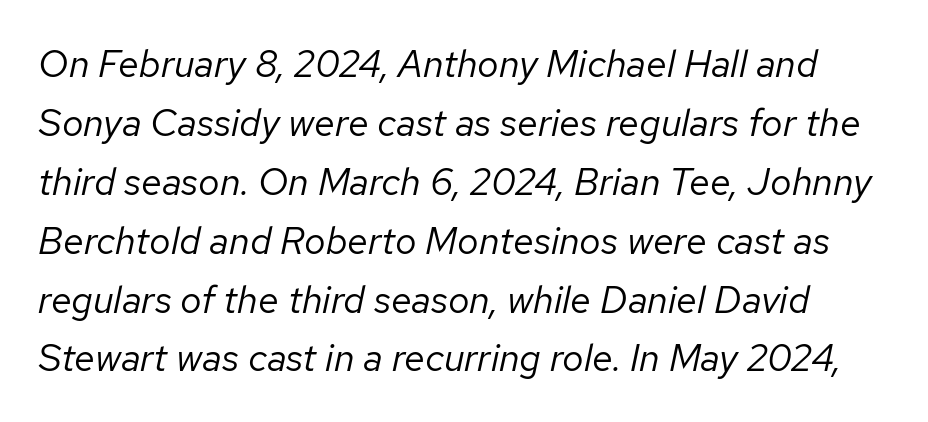
The image shows 38 px regular-weight type, italic (leaning right); set normal line spacing (1.55x), normal letter spacing, not underlined; low stroke contrast and a medium x-height.
